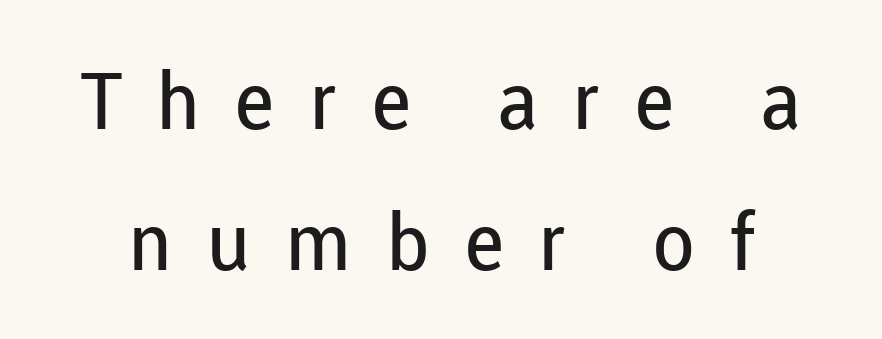
{"serif": "no", "italic": "no", "bold": "no", "weight": "regular", "width": "normal", "stroke_contrast": "low", "x_height": "medium", "monospaced": "no", "underline": "no", "line_spacing_ratio": 1.79, "letter_spacing": "wide", "letter_spacing_em": 0.43, "glyph_px": 79}
